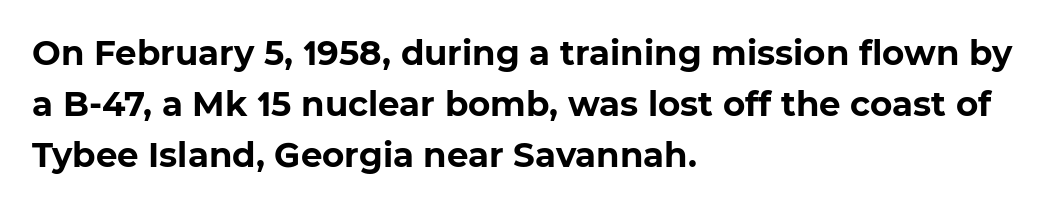
{"serif": "no", "bold": "yes", "weight": "bold", "width": "normal", "stroke_contrast": "low", "x_height": "medium", "monospaced": "no", "underline": "no", "align": "left", "line_spacing": "normal", "line_spacing_ratio": 1.5, "letter_spacing": "normal", "letter_spacing_em": 0.0, "glyph_px": 34}
